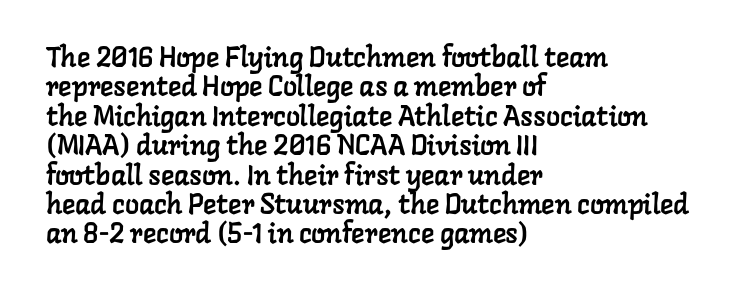
The image shows 28 px serif type; set left-aligned, tight line spacing (1.05x), normal letter spacing, not underlined; low stroke contrast and a medium x-height.
